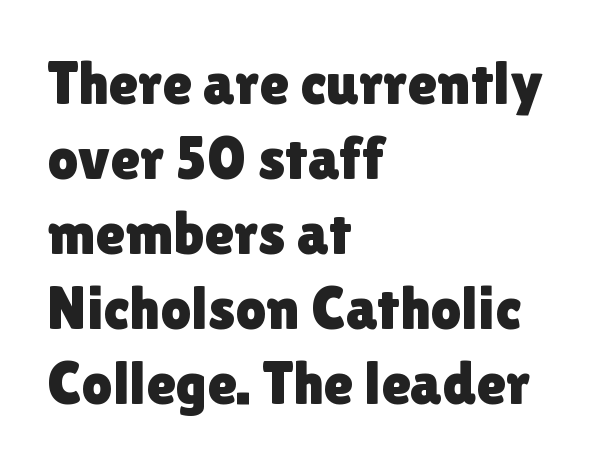
Each letter keeps its own natural width here, so spacing adapts to shape. A classic flush-left, rag-right setting is used for this passage. The font family rendered here belongs to the sans-serif group. The rendering keeps characters at their native spacing.
